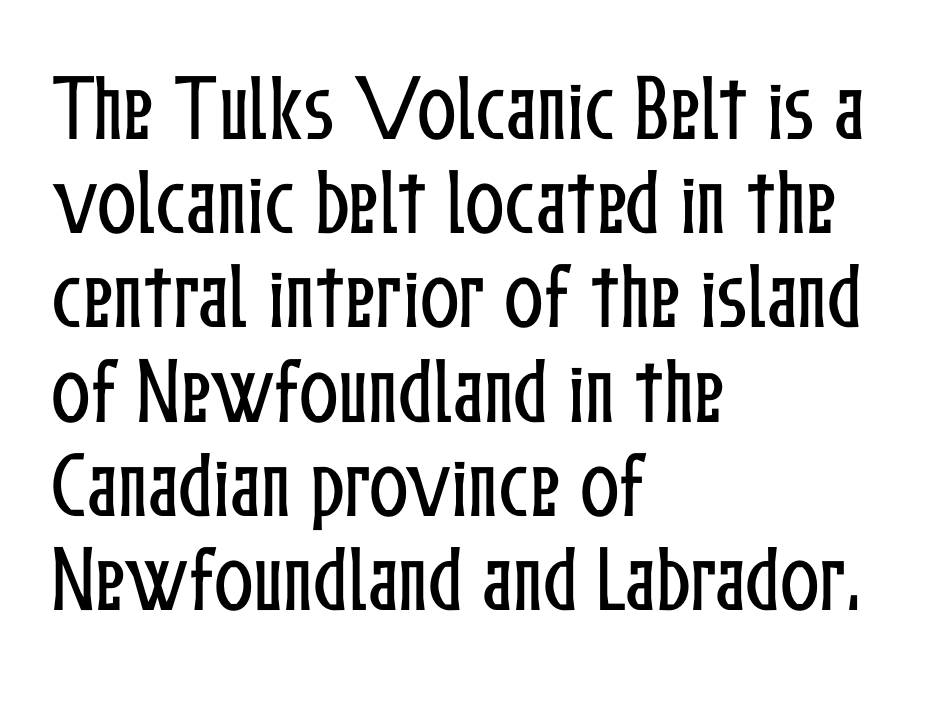
Q: Is the text italic (slanted)? A: No, it is upright.
Q: Is the text underlined? A: No.
Q: How is the paragraph aligned? A: Left-aligned.
Q: Is the spacing between letters normal or unusually wide? A: Normal.
Q: Is the spacing between lines tight, normal or loose? A: Normal.
Q: Width (condensed, normal, or wide)? A: Condensed.
Q: Stroke contrast? A: Low.
Q: x-height? A: Medium.
Q: Monospaced? A: No.
